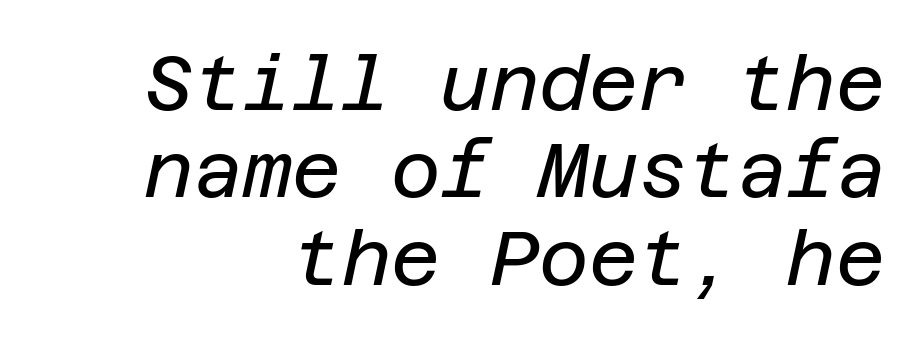
{"italic": "yes", "lean": "right", "slant_degrees": 12, "bold": "no", "weight": "regular", "width": "normal", "stroke_contrast": "low", "x_height": "large", "underline": "no", "align": "right", "line_spacing": "tight", "line_spacing_ratio": 1.15, "letter_spacing": "normal", "letter_spacing_em": 0.0, "glyph_px": 76}
